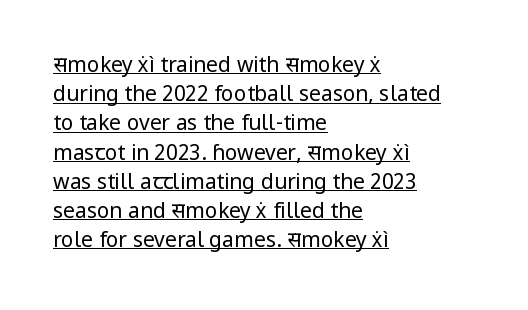
{"italic": "no", "bold": "no", "underline": "yes", "align": "left", "line_spacing": "normal", "line_spacing_ratio": 1.39, "letter_spacing": "normal", "letter_spacing_em": 0.0, "glyph_px": 21}
